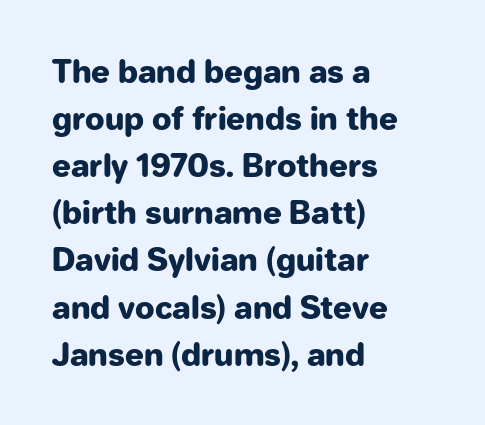
{"serif": "no", "italic": "no", "bold": "yes", "weight": "heavy", "width": "normal", "stroke_contrast": "low", "x_height": "medium", "monospaced": "no", "underline": "no", "align": "left", "line_spacing": "normal", "line_spacing_ratio": 1.52, "letter_spacing": "normal", "letter_spacing_em": 0.0, "glyph_px": 31}
